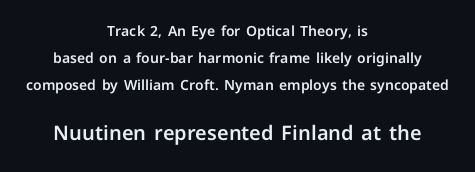
Q: Is the text italic (slanted)? A: No, it is upright.
Q: Is the text underlined? A: No.
Q: How is the paragraph aligned? A: Centered.
Q: Is the spacing between letters normal or unusually wide? A: Normal.
Q: Is the spacing between lines tight, normal or loose? A: Loose.
Q: Which block of text is set in a larger size, the first (top) or the second (bottom)? A: The second (bottom) one.
